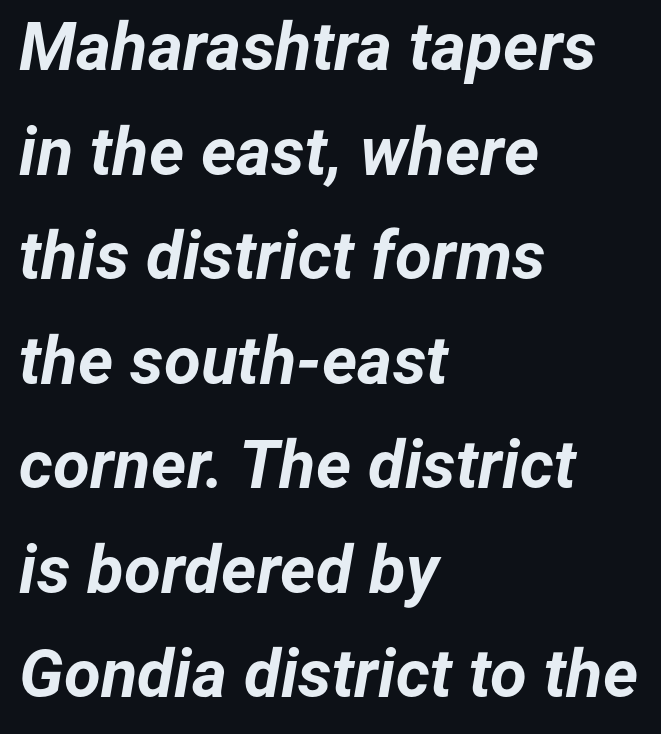
{"italic": "yes", "lean": "right", "slant_degrees": 12, "bold": "yes", "weight": "bold", "width": "normal", "stroke_contrast": "low", "x_height": "medium", "monospaced": "no", "underline": "no", "align": "left", "line_spacing": "normal", "line_spacing_ratio": 1.56, "letter_spacing": "normal", "letter_spacing_em": 0.0, "glyph_px": 67}
